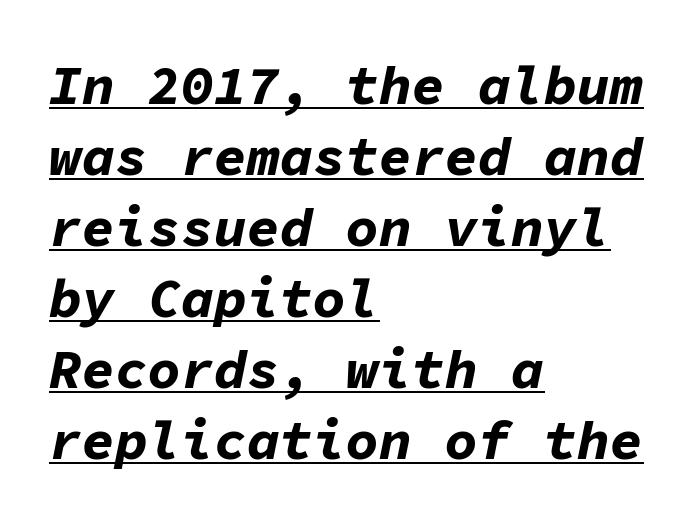
Q: Is the text bold? A: Yes.
Q: Is the text italic (slanted)? A: Yes, it leans right by about 11 degrees.
Q: Is the text underlined? A: Yes.
Q: How is the paragraph aligned? A: Left-aligned.
Q: Is the spacing between letters normal or unusually wide? A: Normal.
Q: Is the spacing between lines tight, normal or loose? A: Normal.
Q: Width (condensed, normal, or wide)? A: Normal.
Q: Stroke contrast? A: Low.
Q: x-height? A: Medium.
Q: Monospaced? A: Yes.
